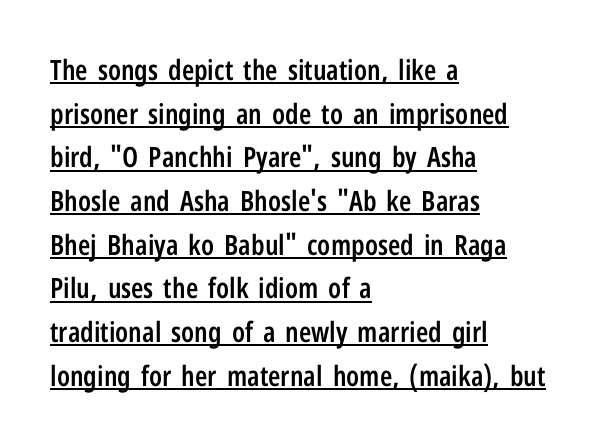
Q: Is the text bold? A: Semi-bold.
Q: Is the text italic (slanted)? A: No, it is upright.
Q: Is the typeface a serif or a sans-serif typeface? A: Sans-serif.
Q: Is the text underlined? A: Yes.
Q: How is the paragraph aligned? A: Left-aligned.
Q: Is the spacing between letters normal or unusually wide? A: Normal.
Q: Is the spacing between lines tight, normal or loose? A: Normal.
Q: Width (condensed, normal, or wide)? A: Condensed.
Q: Stroke contrast? A: Low.
Q: x-height? A: Medium.
Q: Monospaced? A: No.
